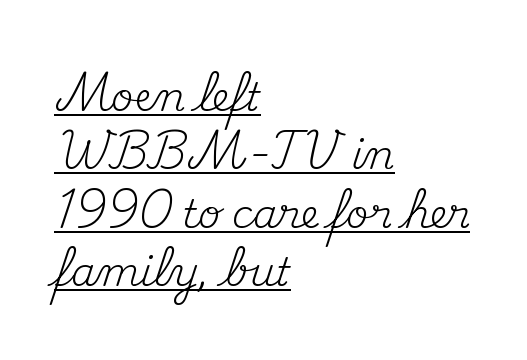
Nothing heavy about these letters — not bold at all. This rendering leaves character spacing at its baseline value. The rendering uses natural spacing where letterforms have individual widths. You can tell from the footed stems that serif type was used.
